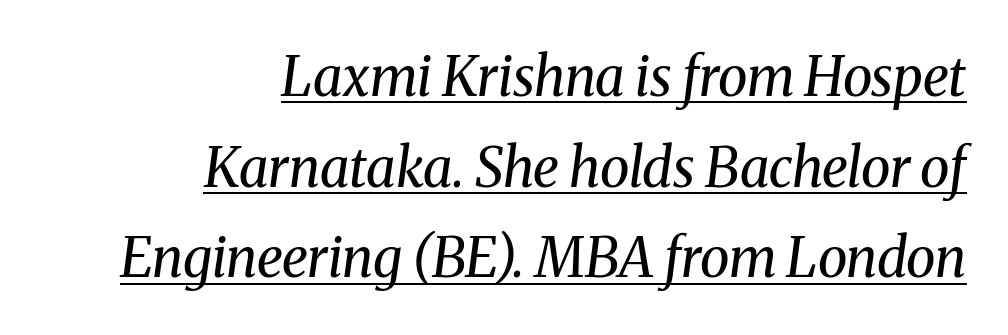
Q: Is the text bold? A: No.
Q: Is the text italic (slanted)? A: Yes, it leans right by about 8 degrees.
Q: Is the typeface a serif or a sans-serif typeface? A: Serif.
Q: Is the text underlined? A: Yes.
Q: How is the paragraph aligned? A: Right-aligned.
Q: Is the spacing between letters normal or unusually wide? A: Normal.
Q: Is the spacing between lines tight, normal or loose? A: Normal.
Q: Width (condensed, normal, or wide)? A: Normal.
Q: Stroke contrast? A: Medium.
Q: x-height? A: Medium.
Q: Monospaced? A: No.
